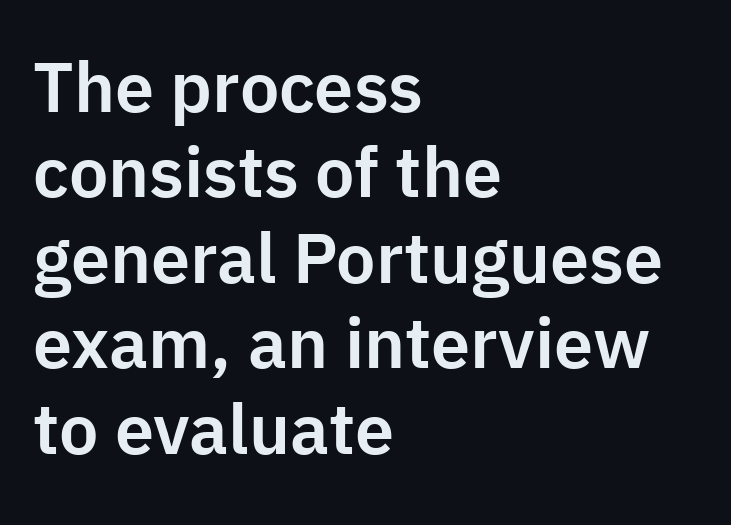
{"serif": "no", "italic": "no", "width": "normal", "stroke_contrast": "low", "x_height": "medium", "monospaced": "no", "underline": "no", "align": "left", "line_spacing_ratio": 1.22, "letter_spacing": "normal", "letter_spacing_em": 0.0, "glyph_px": 70}
